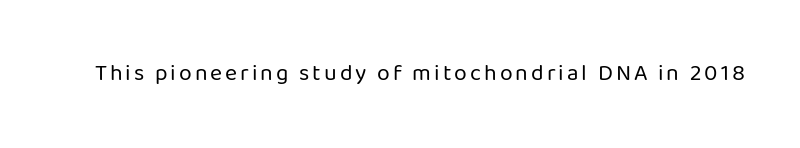
Honestly, there is no underline to notice here at all. This is roman type, the default non-slanted kind. Weight: not bold — regular or lighter.
